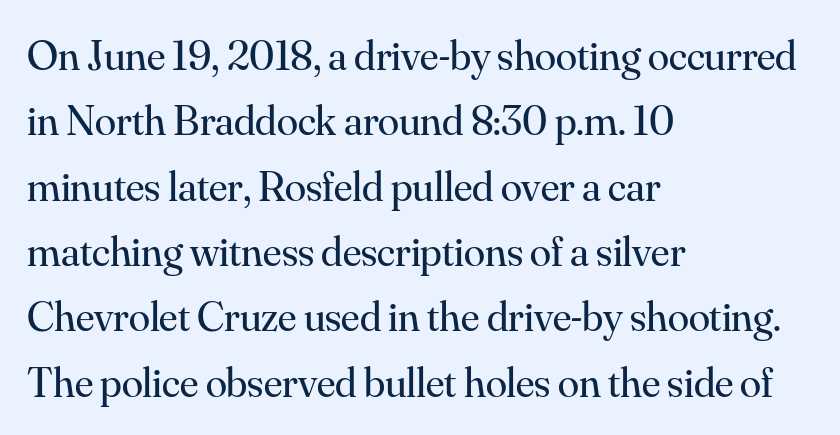
Q: Is the text bold? A: No.
Q: Is the text italic (slanted)? A: No, it is upright.
Q: Is the typeface a serif or a sans-serif typeface? A: Serif.
Q: Is the text underlined? A: No.
Q: How is the paragraph aligned? A: Left-aligned.
Q: Is the spacing between letters normal or unusually wide? A: Normal.
Q: Is the spacing between lines tight, normal or loose? A: Normal.
Q: Width (condensed, normal, or wide)? A: Normal.
Q: Stroke contrast? A: Medium.
Q: x-height? A: Small.
Q: Monospaced? A: No.
